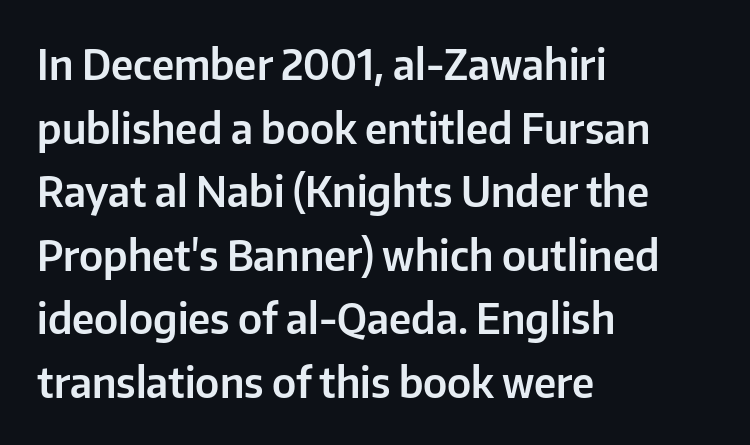
{"serif": "no", "italic": "no", "width": "normal", "stroke_contrast": "low", "x_height": "medium", "monospaced": "no", "underline": "no", "align": "left", "line_spacing": "normal", "line_spacing_ratio": 1.55, "letter_spacing": "normal", "letter_spacing_em": 0.0, "glyph_px": 41}
